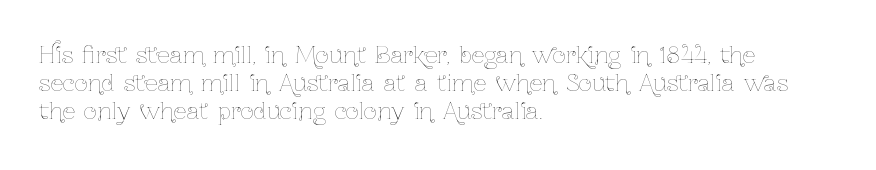
The image shows 23 px text type, upright; set left-aligned, line spacing 1.22x, normal letter spacing, not underlined.
